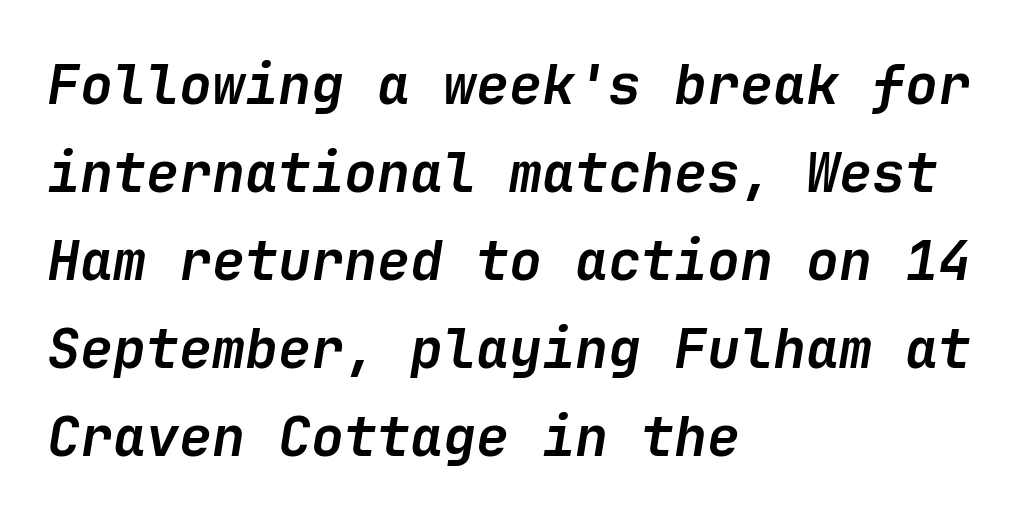
Q: Is the text bold? A: Yes.
Q: Is the text italic (slanted)? A: Yes, it leans right by about 9 degrees.
Q: Is the text underlined? A: No.
Q: How is the paragraph aligned? A: Left-aligned.
Q: Is the spacing between letters normal or unusually wide? A: Normal.
Q: Is the spacing between lines tight, normal or loose? A: Normal.
Q: Width (condensed, normal, or wide)? A: Normal.
Q: Stroke contrast? A: Low.
Q: x-height? A: Medium.
